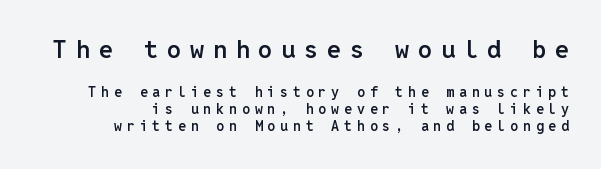
Someone cranked the tracking dial way up on this one. Rule under the text: the space is simply empty. As a designer I'd log this as weight 600, semibold. These two chunks differ in scale, with the top chunk taking the larger measure. This sample is right-justified, so line beginnings fall wherever the words allow.
